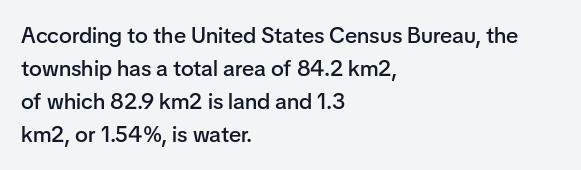
{"italic": "no", "bold": "semi", "underline": "no", "align": "left", "line_spacing": "normal", "line_spacing_ratio": 1.5, "letter_spacing": "normal", "letter_spacing_em": 0.0, "glyph_px": 22}
